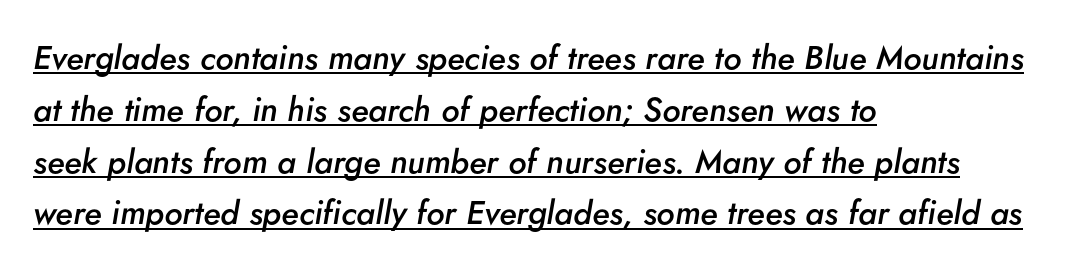
Which margin do the lines hug? The left one — the right edge is uneven. A somewhat darkened texture: the type is semibold rather than bold. Looks like someone drew a line under every word here. The rows are spaced the way most documents space them. The face used here is proportionally spaced, like ordinary book or web type.
